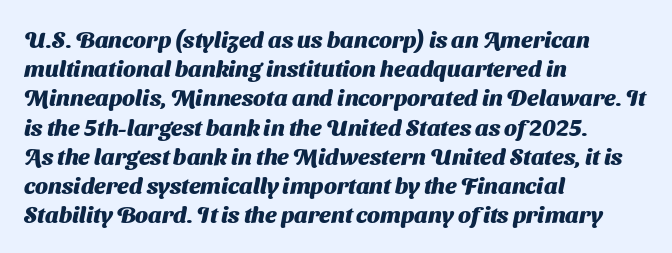
Q: Is the text bold? A: Yes.
Q: Is the text underlined? A: No.
Q: How is the paragraph aligned? A: Left-aligned.
Q: Is the spacing between letters normal or unusually wide? A: Normal.
Q: Is the spacing between lines tight, normal or loose? A: Normal.
